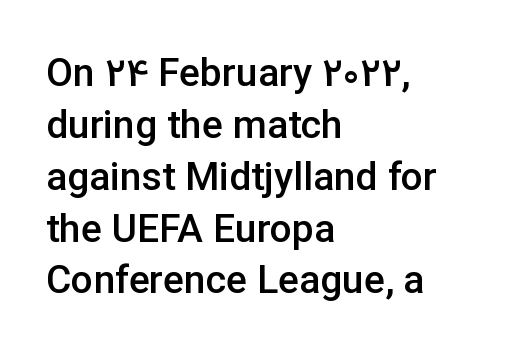
In terms of letterform style, serifs are entirely absent. The rendering keeps characters at their native spacing. Whoever set this chose a conventional vertical rhythm. Horizontal alignment here is leftward, the default for most running prose.
